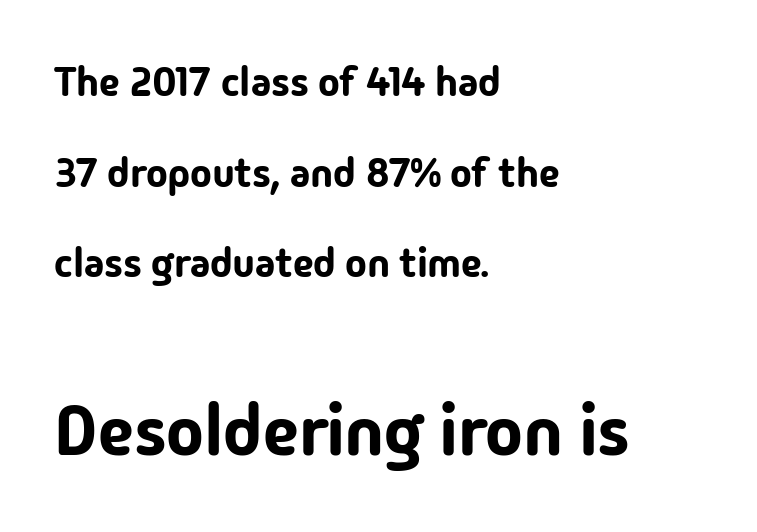
The image shows 71 px sans-serif type, upright; set left-aligned, loose line spacing (2.21x), normal letter spacing, not underlined; the second (bottom) block is 1.73x larger; low stroke contrast and a medium x-height.
